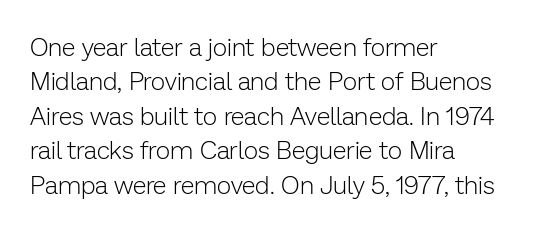
{"italic": "no", "bold": "no", "underline": "no", "align": "left", "line_spacing": "normal", "line_spacing_ratio": 1.38, "letter_spacing": "normal", "letter_spacing_em": 0.0, "glyph_px": 25}
